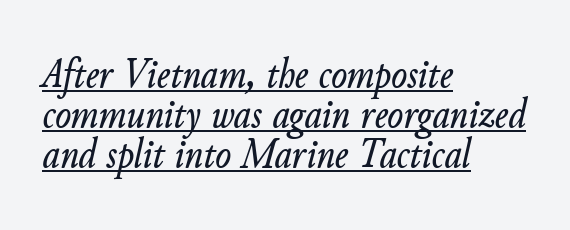
{"italic": "yes", "lean": "right", "slant_degrees": 11, "width": "normal", "stroke_contrast": "low", "x_height": "small", "monospaced": "no", "underline": "yes", "align": "left", "line_spacing": "tight", "line_spacing_ratio": 0.95, "letter_spacing": "normal", "letter_spacing_em": 0.0, "glyph_px": 42}
